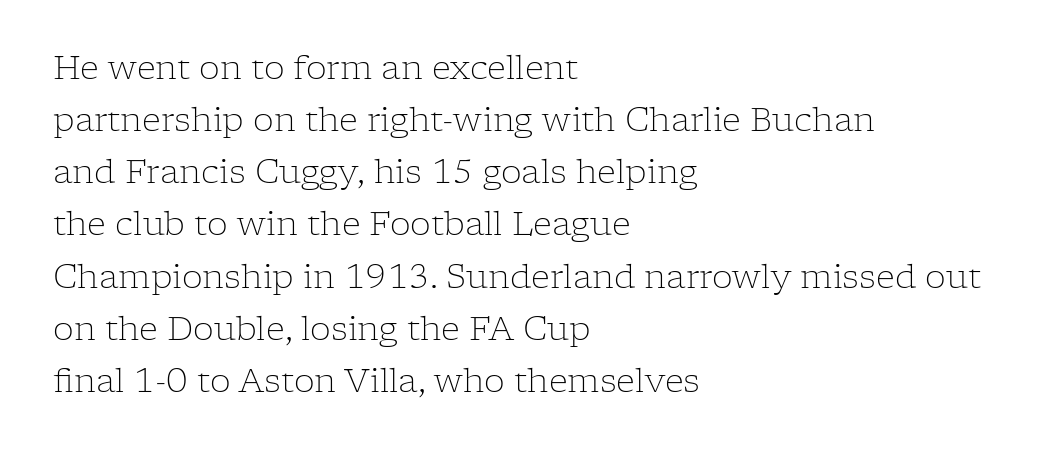
{"serif": "yes", "italic": "no", "bold": "no", "weight": "light", "width": "normal", "stroke_contrast": "low", "x_height": "medium", "monospaced": "no", "underline": "no", "align": "left", "line_spacing": "normal", "line_spacing_ratio": 1.58, "letter_spacing": "normal", "letter_spacing_em": 0.0, "glyph_px": 33}
